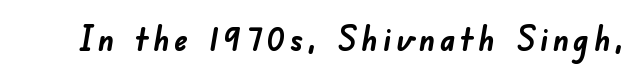
{"serif": "no", "bold": "yes", "weight": "semibold", "width": "normal", "stroke_contrast": "low", "x_height": "small", "monospaced": "no", "underline": "no", "glyph_px": 34}
